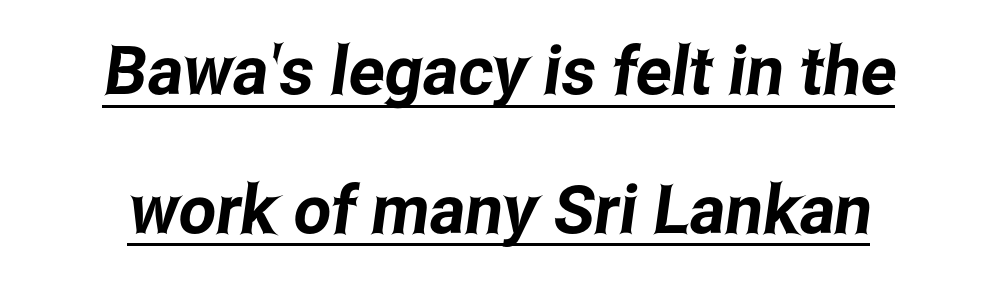
The image shows 67 px condensed sans-serif type; set loose line spacing (2.07x), normal letter spacing, underlined; low stroke contrast and a medium x-height.
